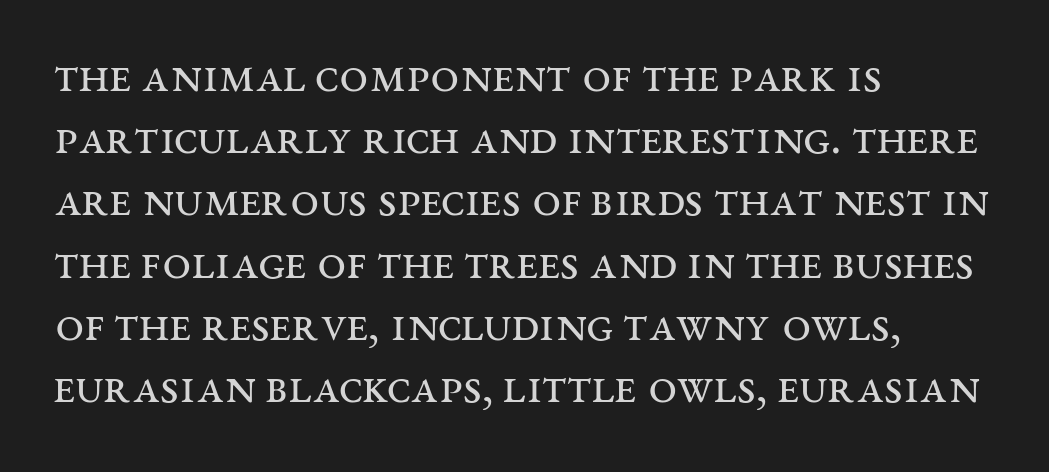
Q: Is the text bold? A: No.
Q: Is the text italic (slanted)? A: No, it is upright.
Q: Is the typeface a serif or a sans-serif typeface? A: Serif.
Q: Is the text underlined? A: No.
Q: How is the paragraph aligned? A: Left-aligned.
Q: Is the spacing between letters normal or unusually wide? A: Normal.
Q: Width (condensed, normal, or wide)? A: Wide.
Q: Stroke contrast? A: Medium.
Q: x-height? A: Large.
Q: Monospaced? A: No.
